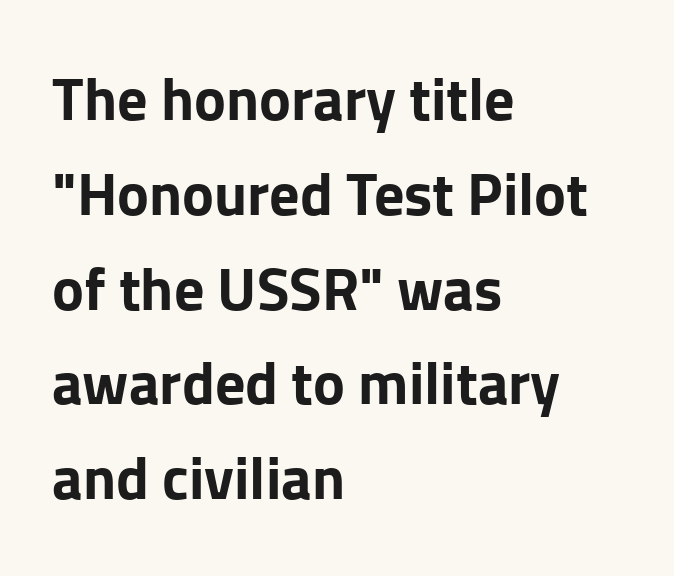
Q: Is the text bold? A: Yes.
Q: Is the text italic (slanted)? A: No, it is upright.
Q: Is the typeface a serif or a sans-serif typeface? A: Sans-serif.
Q: Is the text underlined? A: No.
Q: How is the paragraph aligned? A: Left-aligned.
Q: Is the spacing between letters normal or unusually wide? A: Normal.
Q: Is the spacing between lines tight, normal or loose? A: Normal.
Q: Width (condensed, normal, or wide)? A: Normal.
Q: Stroke contrast? A: Low.
Q: x-height? A: Medium.
Q: Monospaced? A: No.
